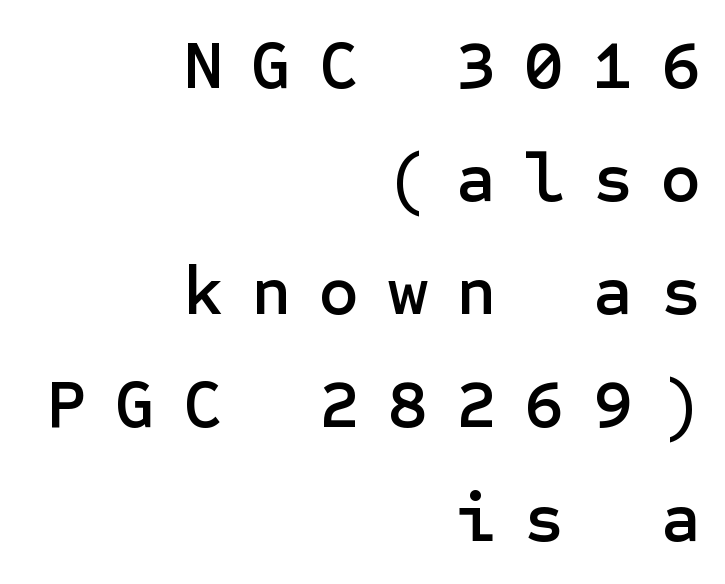
How would I describe the line gaps? Plain and ordinary. These lines have a slow, spaced-out rhythm from letter to letter. The baseline area is clear. A flush-right, rag-left setting is used for this passage.
